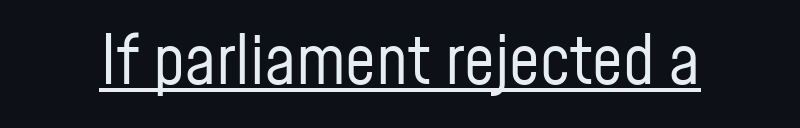
{"serif": "no", "italic": "no", "bold": "no", "weight": "regular", "width": "condensed", "stroke_contrast": "low", "x_height": "medium", "monospaced": "no", "underline": "yes", "letter_spacing": "normal", "letter_spacing_em": 0.0, "glyph_px": 68}
